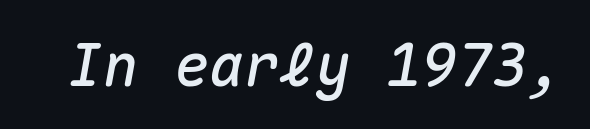
Note the uniform advance width — an 'i' takes as much space as an 'm'. The glyphs look as if they've been sheared to an angle. Each row of text sits above clean, open space. Glyph-to-glyph distance matches everyday printed text.
